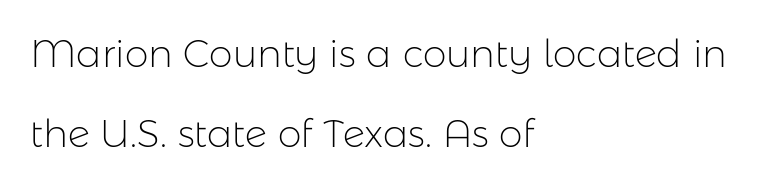
Glance below the letters and you will spot only blank space. Every character sits straight up, as roman type does. The letters sit at their default tracking, neither squeezed nor spread. Teacher's note: observe the even left margin — that is flush-left alignment. The block of text is sparse from top to bottom, with ample space between rows. The face used here is proportionally spaced, like ordinary book or web type.
